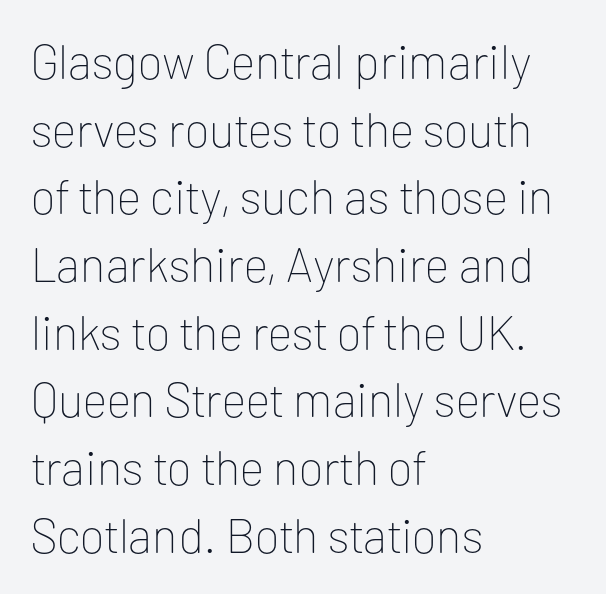
Q: Is the text bold? A: No.
Q: Is the text italic (slanted)? A: No, it is upright.
Q: Is the typeface a serif or a sans-serif typeface? A: Sans-serif.
Q: Is the text underlined? A: No.
Q: How is the paragraph aligned? A: Left-aligned.
Q: Is the spacing between letters normal or unusually wide? A: Normal.
Q: Is the spacing between lines tight, normal or loose? A: Normal.
Q: Width (condensed, normal, or wide)? A: Normal.
Q: Stroke contrast? A: Low.
Q: x-height? A: Medium.
Q: Monospaced? A: No.
